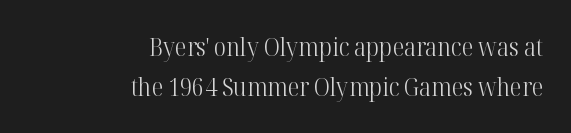
The image shows 26 px text type, upright; set right-aligned, normal line spacing (1.55x), normal letter spacing, not underlined.
